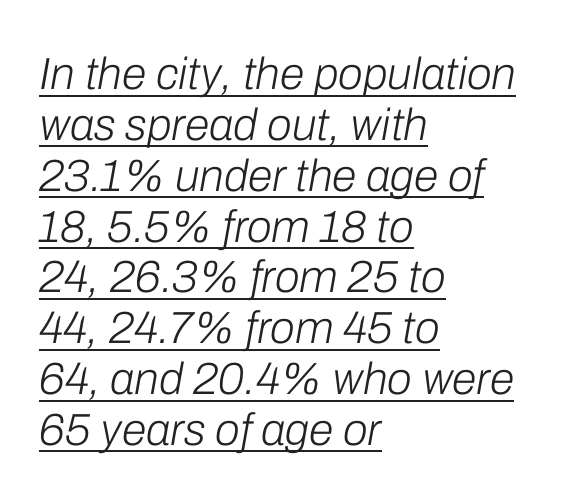
The weight would be labelled regular, book, light, or lighter still. Varying glyph widths throughout — classic text-font behaviour. This rendering uses left alignment, leaving the right contour irregular. In terms of letterspacing, this is plain default setting.
